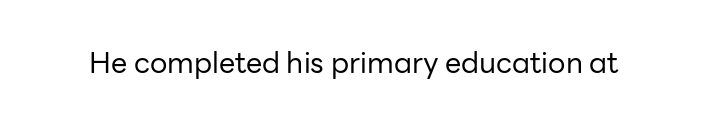
The image shows 29 px regular-weight sans-serif type, upright; set normal letter spacing, not underlined; low stroke contrast and a medium x-height.
